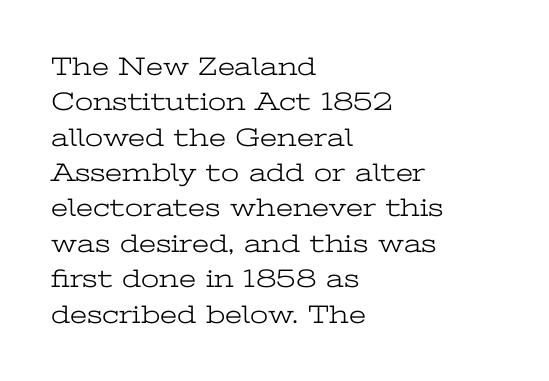
The image shows 26 px text type, upright; set left-aligned, normal line spacing (1.36x), normal letter spacing, not underlined.
